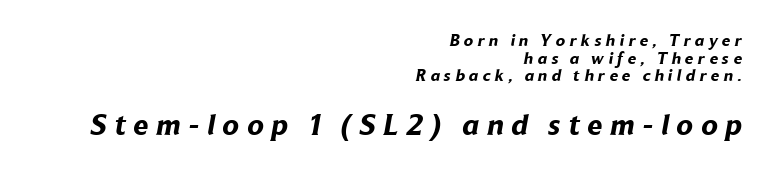
This rendering employs a face without finishing strokes, i.e., a sans-serif. The block of text is dense from top to bottom, with scant space between rows. Small over large — that's the arrangement of the two blocks here. This rendering uses right alignment, leaving the left contour irregular. The gaps between neighbouring characters are conspicuously large. Emphasis by weight is at full strength: bold.
